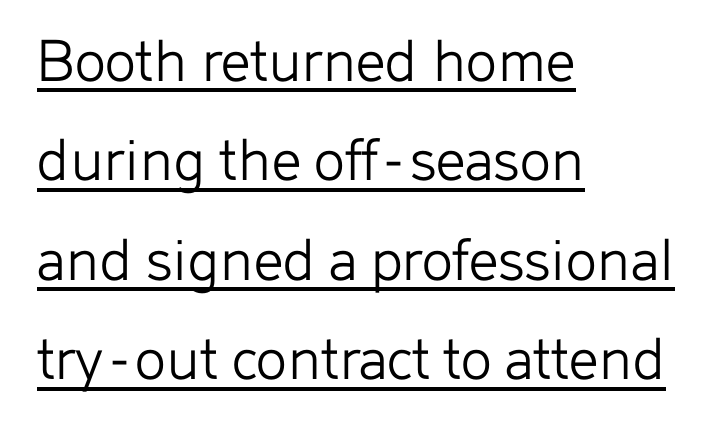
{"serif": "no", "italic": "no", "bold": "no", "weight": "light", "width": "normal", "stroke_contrast": "low", "x_height": "medium", "monospaced": "no", "underline": "yes", "align": "left", "line_spacing": "normal", "line_spacing_ratio": 1.53, "letter_spacing": "normal", "letter_spacing_em": 0.0, "glyph_px": 65}
